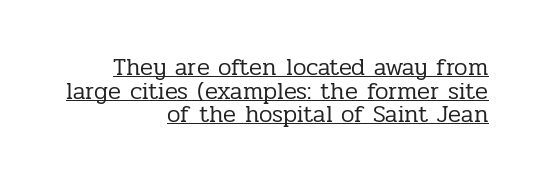
A rule runs beneath these lines of type. Honestly, the letter spacing is just normal — you wouldn't notice it. Italic: no, the glyphs are upright roman. The ragged edge is on the left, which tells us the setting is flush right. Heaviness? Minimal to ordinary, like unemphasized prose.
